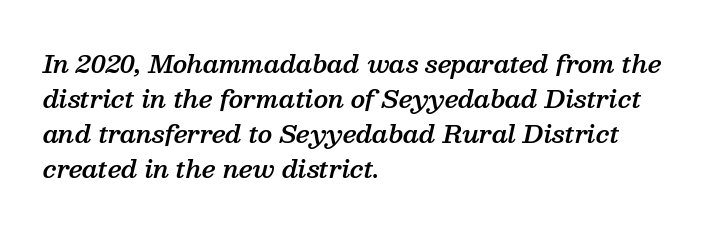
Q: Is the text bold? A: Semi-bold.
Q: Is the text italic (slanted)? A: Yes, it leans right by about 13 degrees.
Q: Is the text underlined? A: No.
Q: How is the paragraph aligned? A: Left-aligned.
Q: Is the spacing between letters normal or unusually wide? A: Normal.
Q: Is the spacing between lines tight, normal or loose? A: Normal.
